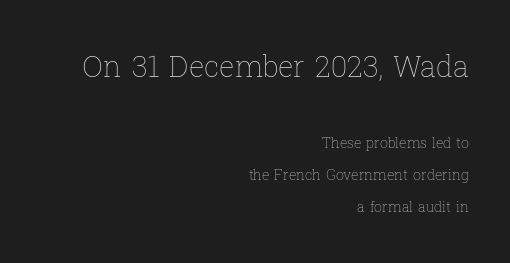
What's the leading like? Stretched, with rows far apart. Whoever set this made the first block the dominant, larger element. Character widths vary here, with narrow letters taking less room than wide ones. Upright lettering throughout. Any mark beneath the type? The region is blank. Is the block centered? No — it sits flush against the right margin.
